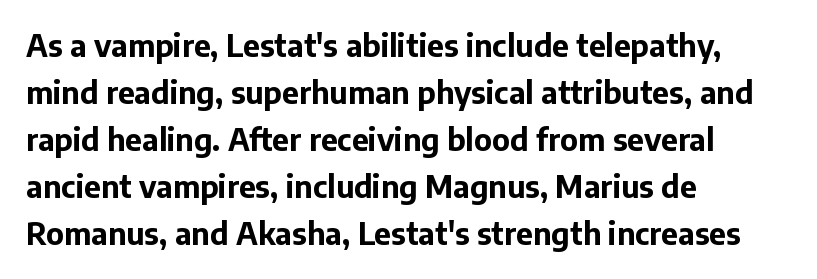
{"serif": "no", "italic": "no", "bold": "yes", "weight": "bold", "width": "normal", "stroke_contrast": "low", "x_height": "medium", "monospaced": "no", "underline": "no", "align": "left", "line_spacing": "normal", "line_spacing_ratio": 1.57, "letter_spacing": "normal", "letter_spacing_em": 0.0, "glyph_px": 30}
